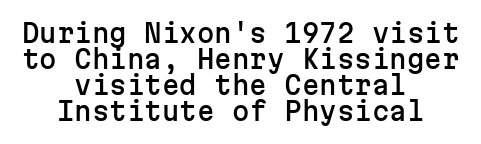
The compositor balanced each line on the midline. Tightly led — the rows are bunched. Caption: standard tracking, unaltered. The lettering holds an erect, upright posture throughout. Each row of text sits above clean, open space.
